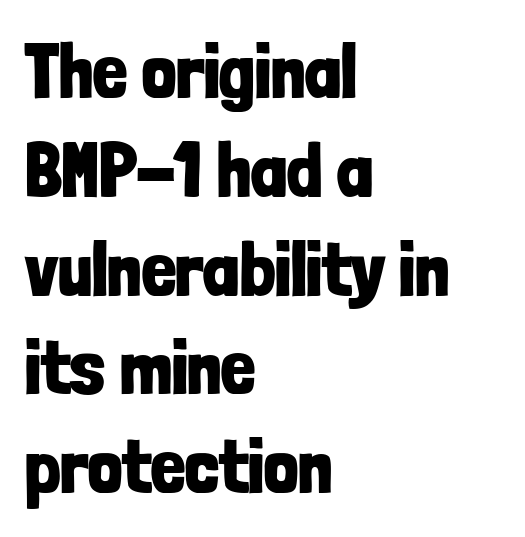
The image shows 76 px bold, condensed sans-serif type, upright; set left-aligned, normal line spacing (1.3x), normal letter spacing, not underlined; low stroke contrast and a medium x-height.
